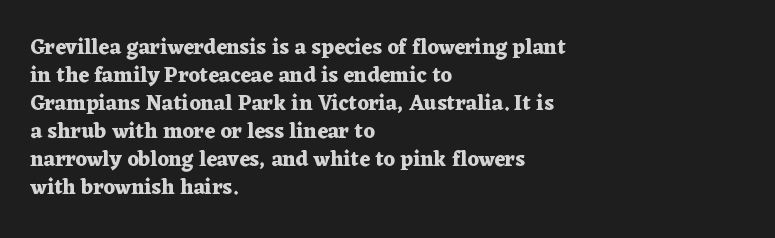
Q: Is the text bold? A: Yes.
Q: Is the text italic (slanted)? A: No, it is upright.
Q: Is the text underlined? A: No.
Q: How is the paragraph aligned? A: Left-aligned.
Q: Is the spacing between letters normal or unusually wide? A: Normal.
Q: Is the spacing between lines tight, normal or loose? A: Normal.
